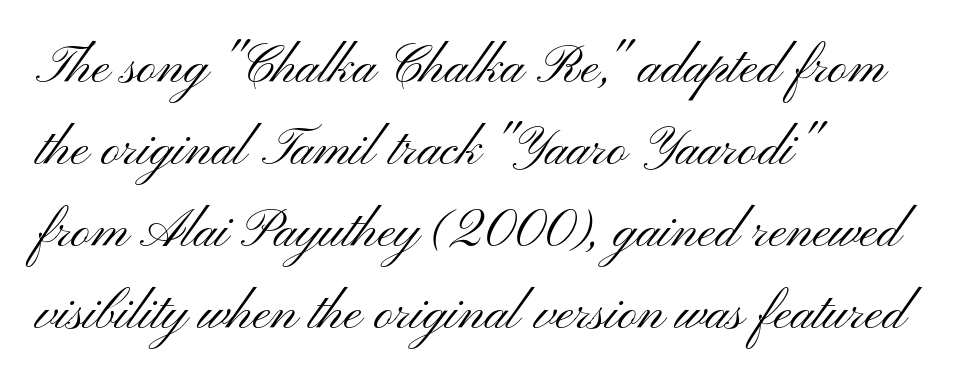
The image shows 53 px light, wide sans-serif type; set left-aligned, normal line spacing (1.55x), normal letter spacing, not underlined; medium stroke contrast and a small x-height.
